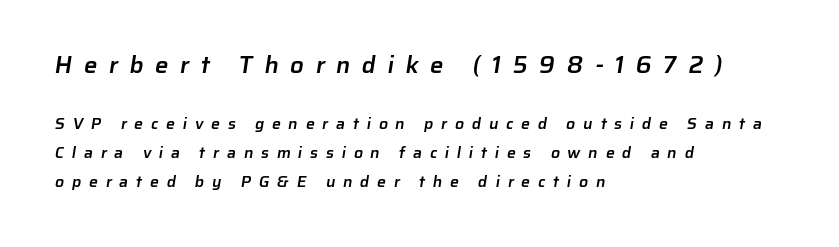
What stands out about the letter spacing? Its width — letters are far apart. A clean baseline with only descenders dipping below it. Large over small — that's the arrangement of the two blocks here. This rendering uses left alignment, leaving the right contour irregular.
